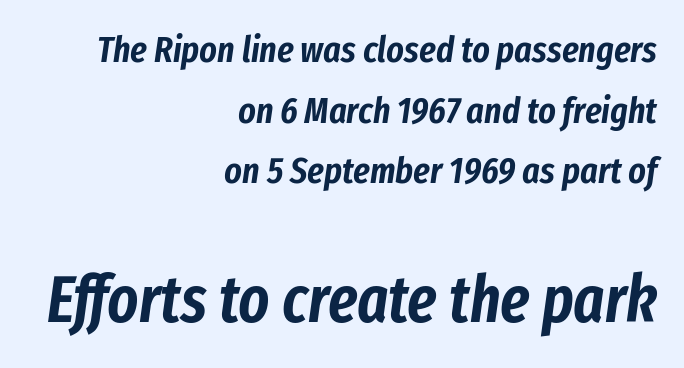
In CSS terms this would be text-align: right. Words float on clear page, feet unadorned. Each letter keeps its own natural width here, so spacing adapts to shape. Size contrast runs from small at the top to large at the bottom. This sample uses an oblique cut, with every glyph tilted off the vertical.
